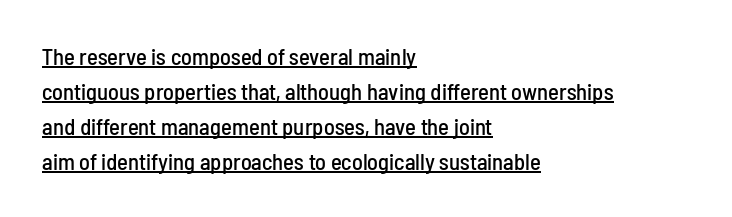
Q: Is the text italic (slanted)? A: No, it is upright.
Q: Is the text underlined? A: Yes.
Q: How is the paragraph aligned? A: Left-aligned.
Q: Is the spacing between letters normal or unusually wide? A: Normal.
Q: Is the spacing between lines tight, normal or loose? A: Normal.
